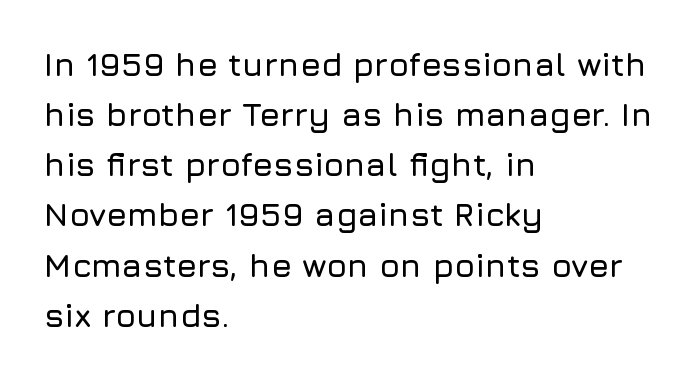
The image shows 33 px sans-serif type, upright; set left-aligned, normal line spacing (1.52x), normal letter spacing, not underlined; low stroke contrast and a medium x-height.
